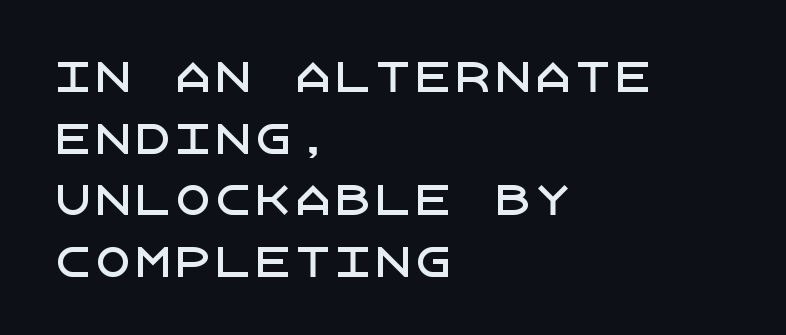
Tracking here is standard; glyphs follow each other at the usual distance. Honestly, the row spacing looks completely unremarkable. The strip under each line holds only bare page. The setting favours the left margin, as ordinary paragraphs usually do. Ascenders rise straight up at ninety degrees. Serif or sans? Sans — the stroke terminals are bare.
